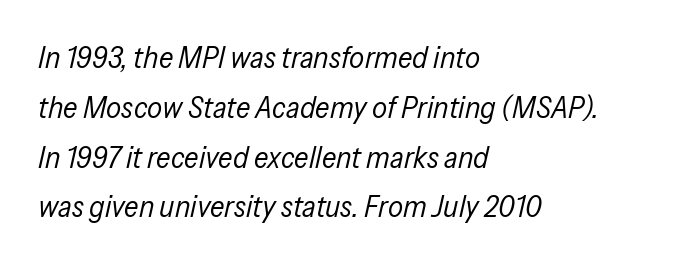
Q: Is the text bold? A: No.
Q: Is the text italic (slanted)? A: Yes, it leans right by about 13 degrees.
Q: Is the text underlined? A: No.
Q: How is the paragraph aligned? A: Left-aligned.
Q: Is the spacing between letters normal or unusually wide? A: Normal.
Q: Is the spacing between lines tight, normal or loose? A: Normal.
Q: Width (condensed, normal, or wide)? A: Condensed.
Q: Stroke contrast? A: Low.
Q: x-height? A: Medium.
Q: Monospaced? A: No.
